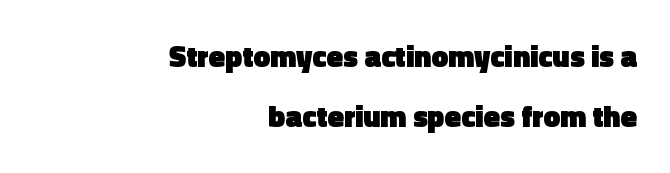
The image shows 30 px heavy sans-serif type, upright; set right-aligned, loose line spacing (2.01x), normal letter spacing, not underlined; a medium x-height.
